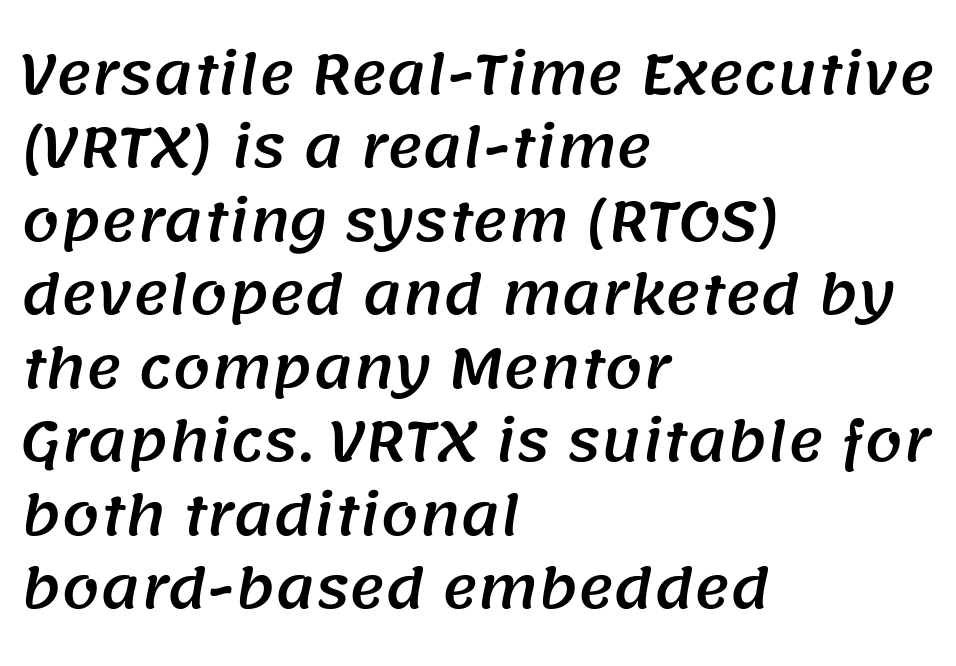
Q: Is the typeface a serif or a sans-serif typeface? A: Sans-serif.
Q: Is the text underlined? A: No.
Q: How is the paragraph aligned? A: Left-aligned.
Q: Is the spacing between letters normal or unusually wide? A: Normal.
Q: Is the spacing between lines tight, normal or loose? A: Normal.
Q: Width (condensed, normal, or wide)? A: Normal.
Q: Stroke contrast? A: Medium.
Q: x-height? A: Large.
Q: Monospaced? A: No.
